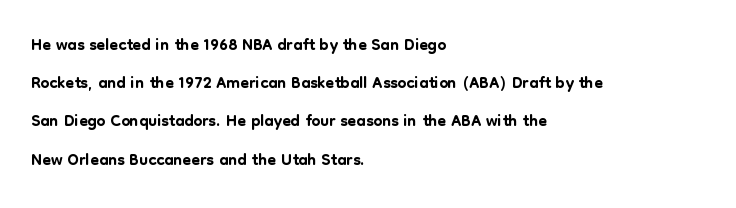
Descenders hang freely into open space. Teacher's note: observe the even left margin — that is flush-left alignment. The vertical gap from one line to the next is medium. If you drew a line through each stem, it would be perfectly vertical. The letters sit at their default tracking, neither squeezed nor spread.
